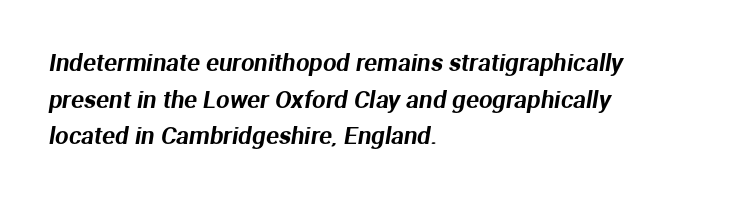
The image shows 24 px text type; set left-aligned, normal line spacing (1.53x), normal letter spacing, not underlined.
